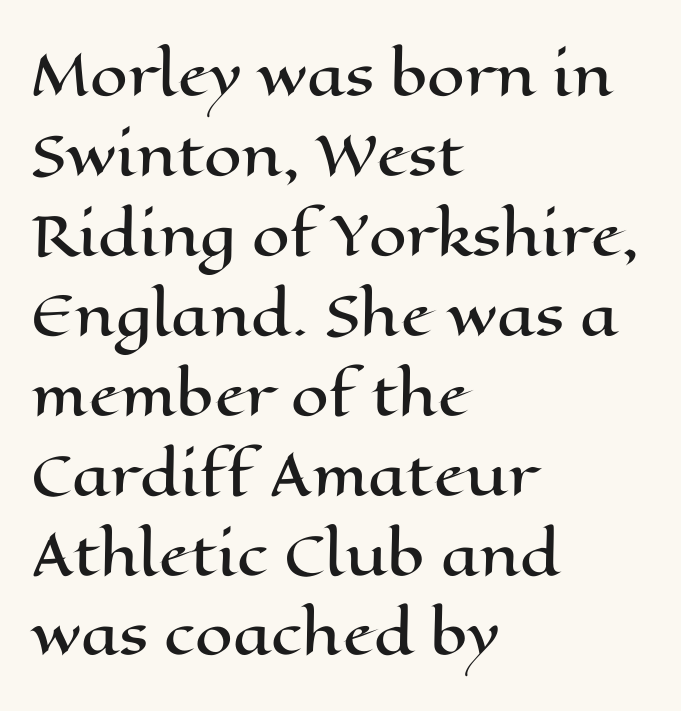
Bare-footed words on every line. The rendering uses natural spacing where letterforms have individual widths. The letters stand upright; this is a roman face. The typesetter chose a ragged-right arrangement here. Vertically, the passage feels balanced, rows spaced as you'd expect. What stands out about the letter spacing? Nothing — it is the standard amount.
